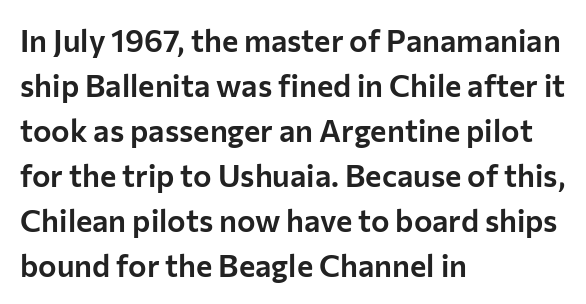
Caption: standard tracking, unaltered. Notice how the stems are strictly vertical — no italics here. These lines are rendered in a variable-pitch font. Regarding leading, the lines here are spaced in the standard way.
